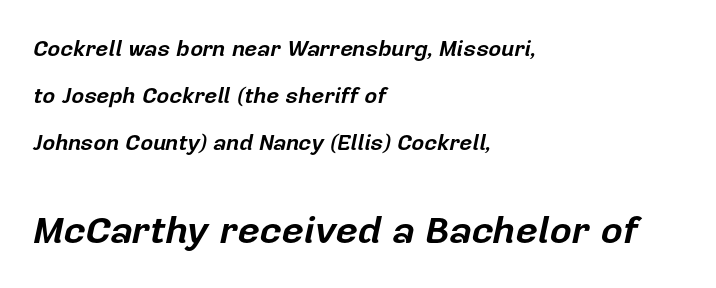
Q: Is the text bold? A: Yes.
Q: Is the text italic (slanted)? A: Yes, it leans right by about 12 degrees.
Q: Is the text underlined? A: No.
Q: How is the paragraph aligned? A: Left-aligned.
Q: Is the spacing between letters normal or unusually wide? A: Normal.
Q: Is the spacing between lines tight, normal or loose? A: Loose.
Q: Which block of text is set in a larger size, the first (top) or the second (bottom)? A: The second (bottom) one.
Q: Width (condensed, normal, or wide)? A: Normal.
Q: Stroke contrast? A: Low.
Q: x-height? A: Medium.
Q: Monospaced? A: No.
